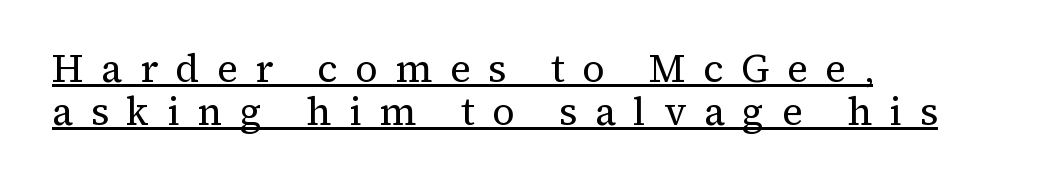
The strokes are not fattened; the text isn't bold. Regarding serifs, this sample has them. These lines are rendered in a variable-pitch font. Is there any slant? The stems are plumb.
